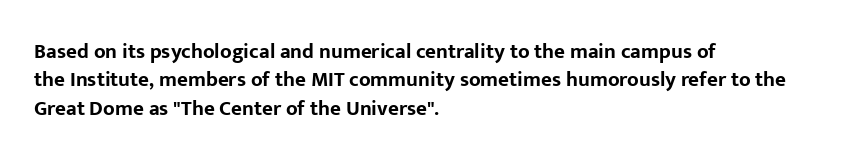
The lines in this sample share a left origin and differ only in where they stop. The block of text has a typical density, with ordinary space between rows. Posture: upright roman. The characters look thick and weighty, a clear bold. Letters rest on an invisible, unmarked baseline. There is no visible air inserted between adjacent glyphs.
